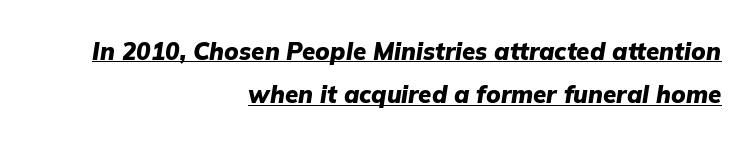
A flush-right, rag-left setting is used for this passage. Posture: slanted. A typesetter would call this zero additional tracking. The letters are bold, with thick, heavy strokes.
